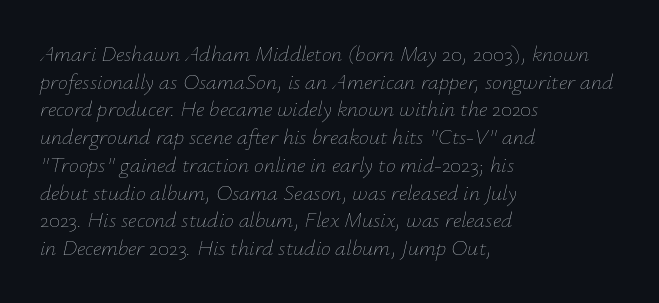
Q: Is the text bold? A: No.
Q: Is the text italic (slanted)? A: Yes, it leans right by about 12 degrees.
Q: Is the text underlined? A: No.
Q: How is the paragraph aligned? A: Left-aligned.
Q: Is the spacing between letters normal or unusually wide? A: Normal.
Q: Is the spacing between lines tight, normal or loose? A: Normal.
